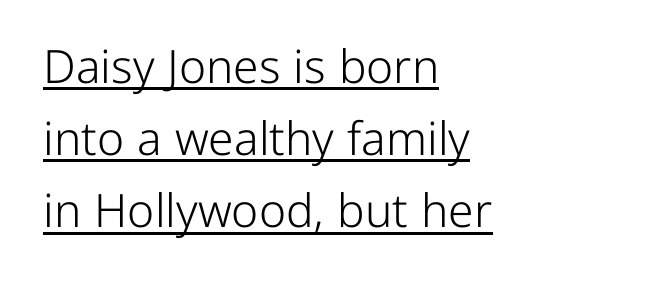
Q: Is the text bold? A: No.
Q: Is the text italic (slanted)? A: No, it is upright.
Q: Is the typeface a serif or a sans-serif typeface? A: Sans-serif.
Q: Is the text underlined? A: Yes.
Q: How is the paragraph aligned? A: Left-aligned.
Q: Is the spacing between letters normal or unusually wide? A: Normal.
Q: Is the spacing between lines tight, normal or loose? A: Normal.
Q: Width (condensed, normal, or wide)? A: Normal.
Q: Stroke contrast? A: Low.
Q: x-height? A: Medium.
Q: Monospaced? A: No.
